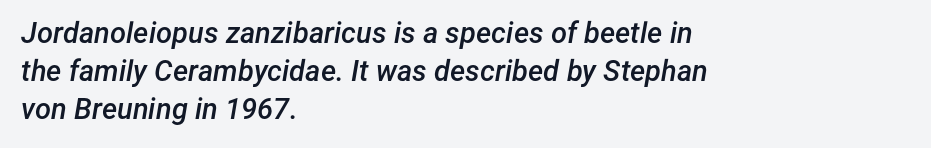
Q: Is the text bold? A: Semi-bold.
Q: Is the text italic (slanted)? A: Yes, it leans right by about 12 degrees.
Q: Is the text underlined? A: No.
Q: How is the paragraph aligned? A: Left-aligned.
Q: Is the spacing between letters normal or unusually wide? A: Normal.
Q: Is the spacing between lines tight, normal or loose? A: Normal.
Q: Width (condensed, normal, or wide)? A: Normal.
Q: Stroke contrast? A: Low.
Q: x-height? A: Medium.
Q: Monospaced? A: No.
